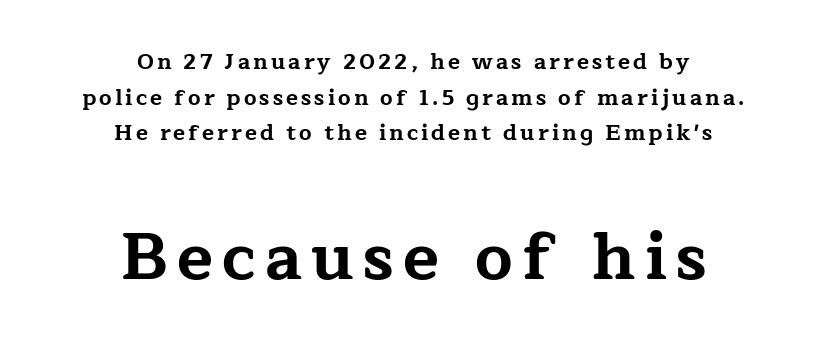
You can tell from the footed stems that serif type was used. Look at the glyph heights: the lower group is clearly the bigger setting. Each line is balanced around a shared central axis. In terms of posture, this sample is upright.
